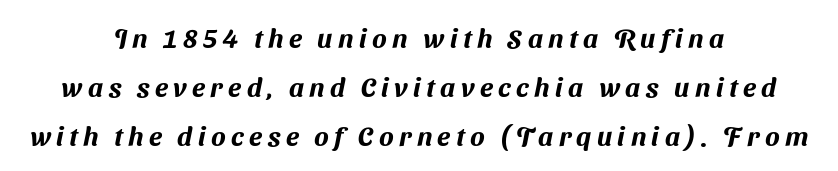
Q: Is the text underlined? A: No.
Q: How is the paragraph aligned? A: Centered.
Q: Is the spacing between letters normal or unusually wide? A: Unusually wide.
